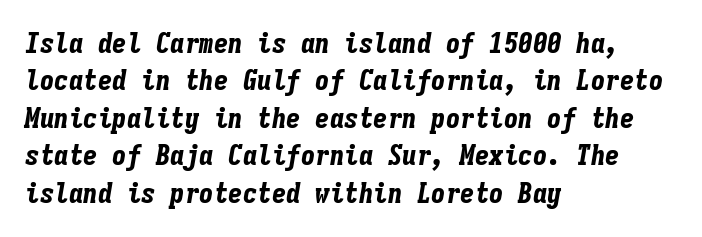
Tall strokes in this sample are angled rather than plumb. The setting favours the left margin, as ordinary paragraphs usually do. Is the letter spacing exaggerated? No — it looks like the ordinary default. Descenders are the only things crossing below the line.
